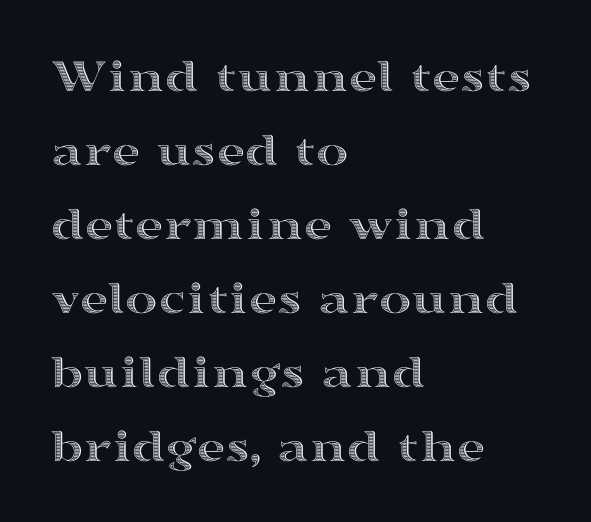
The space directly below the letters is spotless. Tall strokes in this sample are plumb rather than angled. Spacing verdict: proportional, widths tailored to each character. What's the leading like? Ordinary, nothing unusual. Where is the straight margin? On the left. Each word holds together tightly as a unit, with standard inter-letter gaps.
